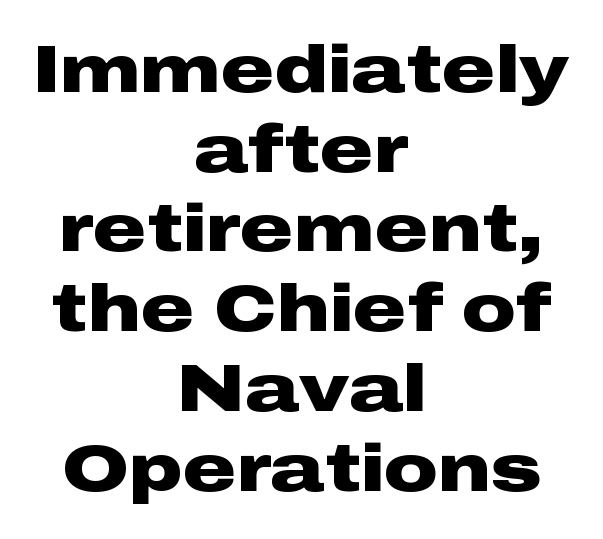
Q: Is the text bold? A: Yes.
Q: Is the text italic (slanted)? A: No, it is upright.
Q: Is the typeface a serif or a sans-serif typeface? A: Sans-serif.
Q: Is the text underlined? A: No.
Q: How is the paragraph aligned? A: Centered.
Q: Is the spacing between letters normal or unusually wide? A: Normal.
Q: Width (condensed, normal, or wide)? A: Wide.
Q: Stroke contrast? A: Low.
Q: x-height? A: Medium.
Q: Monospaced? A: No.
